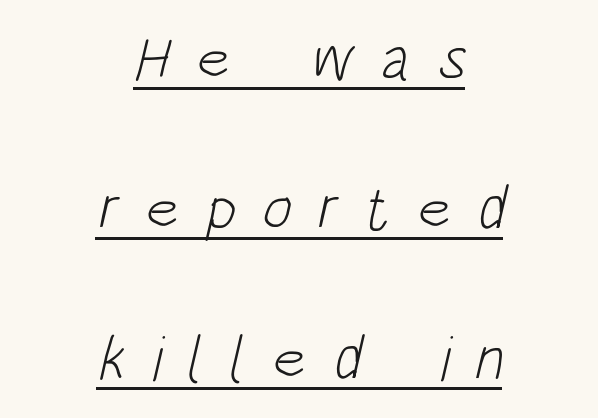
Regarding leading, the lines here are spaced well apart. Notice how the passage keeps no hard edge, just a central spine. Is the stroke heavy? The answer is a plain regular-or-lighter. Spacing verdict: proportional, widths tailored to each character. The words here are underlined. Serif or sans? Sans — the stroke terminals are bare.
